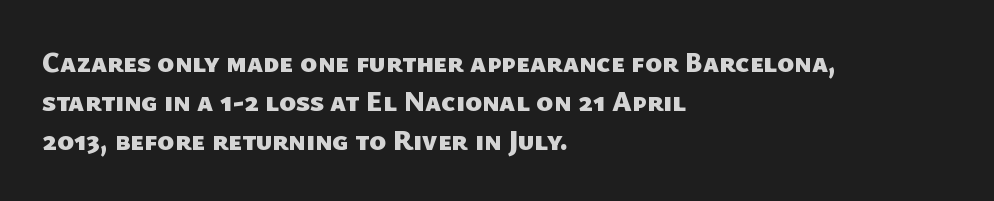
Underlining? Definitely not there. Spacing verdict: proportional, widths tailored to each character. The type is set solid horizontally, with unmodified tracking. The passage shown is typeset with a sans-serif family. These lines are set flush left with a ragged right edge.
